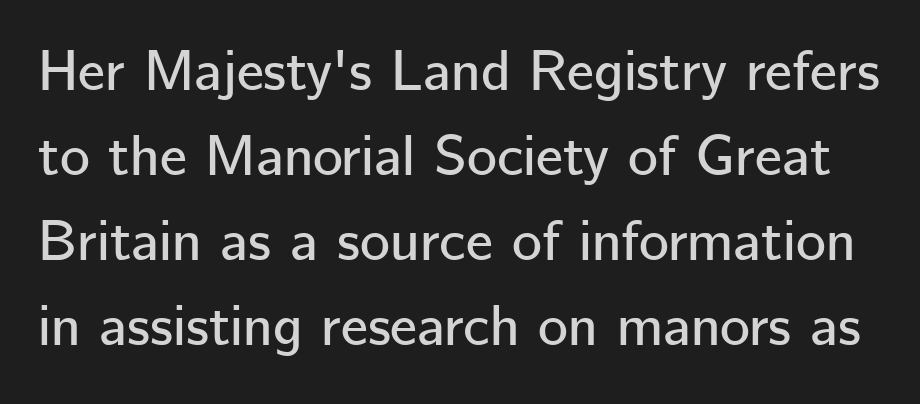
Each letter keeps its own natural width here, so spacing adapts to shape. The typeface chosen for these lines omits serifs. Short note: letters normally spaced. Nope, not italic — everything's standing straight. Beneath every word, the page is bare. Leading matches the norm, producing a regular column.
